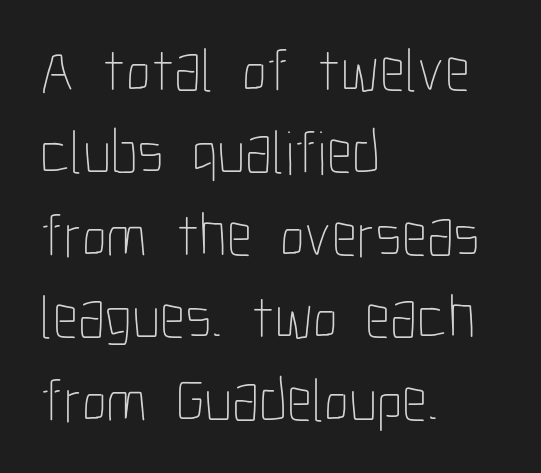
{"italic": "no", "bold": "no", "weight": "thin", "width": "condensed", "stroke_contrast": "low", "x_height": "medium", "monospaced": "no", "underline": "no", "align": "left", "line_spacing": "normal", "line_spacing_ratio": 1.33, "letter_spacing": "normal", "letter_spacing_em": 0.0, "glyph_px": 62}
